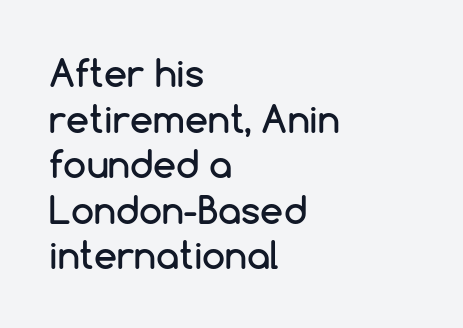
The image shows 37 px sans-serif type, upright; set left-aligned, line spacing 1.23x, normal letter spacing, not underlined; low stroke contrast and a medium x-height.
